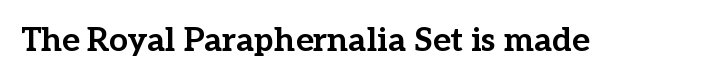
{"serif": "yes", "italic": "no", "bold": "yes", "weight": "bold", "width": "normal", "stroke_contrast": "low", "x_height": "medium", "monospaced": "no", "underline": "no", "letter_spacing": "normal", "letter_spacing_em": 0.0, "glyph_px": 33}
